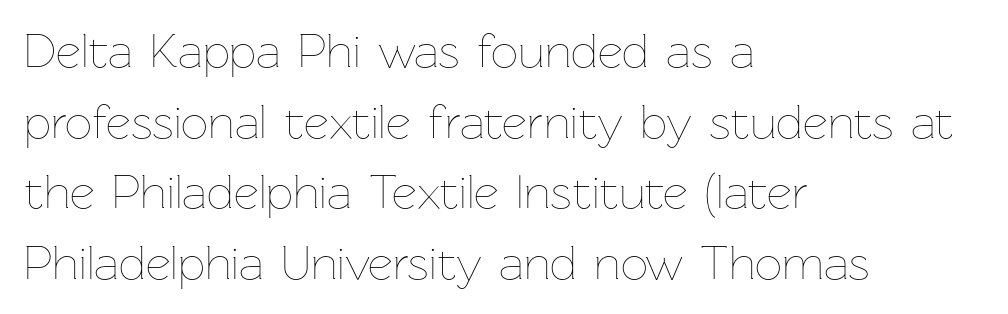
The image shows 48 px thin type, upright; set left-aligned, normal line spacing (1.47x), normal letter spacing, not underlined; low stroke contrast and a medium x-height.
